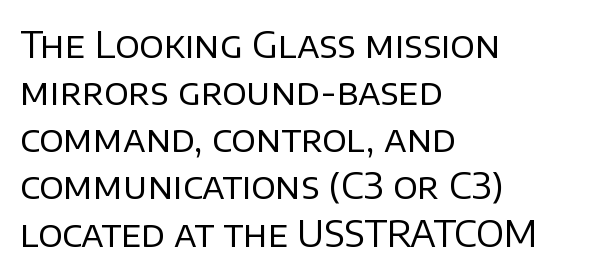
Q: Is the text bold? A: No.
Q: Is the text italic (slanted)? A: No, it is upright.
Q: Is the typeface a serif or a sans-serif typeface? A: Sans-serif.
Q: Is the text underlined? A: No.
Q: How is the paragraph aligned? A: Left-aligned.
Q: Is the spacing between letters normal or unusually wide? A: Normal.
Q: Is the spacing between lines tight, normal or loose? A: Normal.
Q: Width (condensed, normal, or wide)? A: Normal.
Q: Stroke contrast? A: Low.
Q: x-height? A: Large.
Q: Monospaced? A: No.
